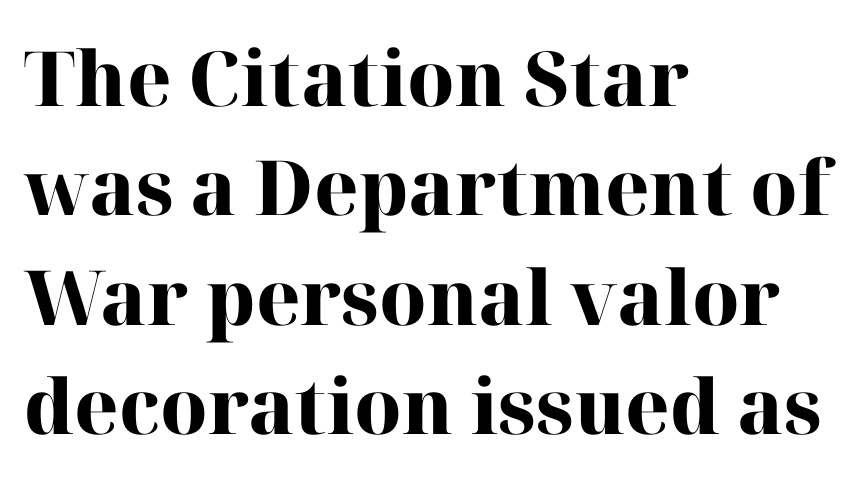
{"serif": "yes", "italic": "no", "bold": "yes", "weight": "heavy", "width": "normal", "stroke_contrast": "high", "x_height": "medium", "monospaced": "no", "underline": "no", "align": "left", "line_spacing": "normal", "line_spacing_ratio": 1.44, "letter_spacing": "normal", "letter_spacing_em": 0.0, "glyph_px": 76}
